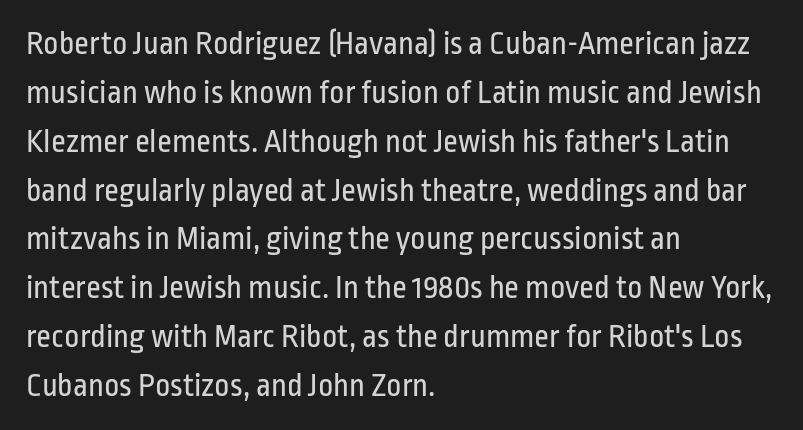
Q: Is the text bold? A: No.
Q: Is the text italic (slanted)? A: No, it is upright.
Q: Is the typeface a serif or a sans-serif typeface? A: Sans-serif.
Q: Is the text underlined? A: No.
Q: How is the paragraph aligned? A: Left-aligned.
Q: Is the spacing between letters normal or unusually wide? A: Normal.
Q: Is the spacing between lines tight, normal or loose? A: Normal.
Q: Width (condensed, normal, or wide)? A: Condensed.
Q: Stroke contrast? A: Low.
Q: x-height? A: Medium.
Q: Monospaced? A: No.
